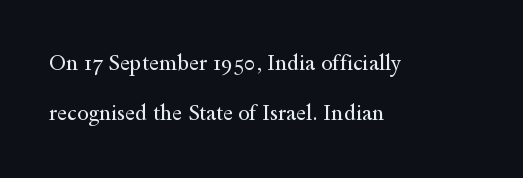
Q: Is the text bold? A: No.
Q: Is the text italic (slanted)? A: No, it is upright.
Q: Is the text underlined? A: No.
Q: How is the paragraph aligned? A: Left-aligned.
Q: Is the spacing between letters normal or unusually wide? A: Normal.
Q: Is the spacing between lines tight, normal or loose? A: Loose.
